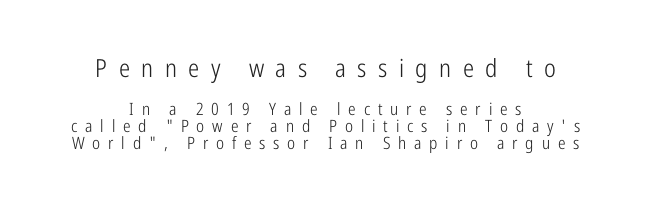
The image shows 25 px text type, upright; set centered, tight line spacing (1.0x), unusually wide letter spacing (+0.46 em), not underlined; the first (top) block is 1.47x larger.
